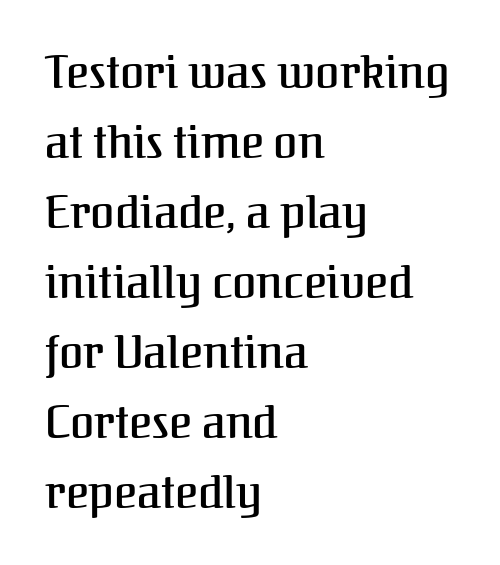
Q: Is the text italic (slanted)? A: No, it is upright.
Q: Is the typeface a serif or a sans-serif typeface? A: Serif.
Q: Is the text underlined? A: No.
Q: How is the paragraph aligned? A: Left-aligned.
Q: Is the spacing between letters normal or unusually wide? A: Normal.
Q: Is the spacing between lines tight, normal or loose? A: Normal.
Q: Width (condensed, normal, or wide)? A: Normal.
Q: Stroke contrast? A: Medium.
Q: x-height? A: Medium.
Q: Monospaced? A: No.
